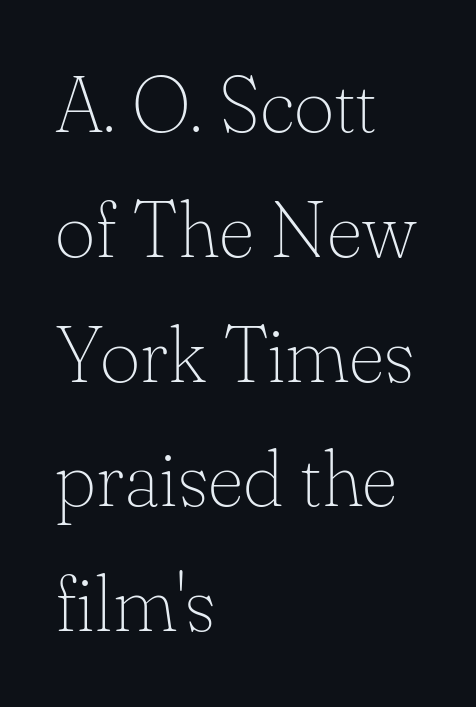
{"serif": "yes", "italic": "no", "bold": "no", "weight": "thin", "width": "normal", "stroke_contrast": "low", "x_height": "small", "monospaced": "no", "underline": "no", "align": "left", "line_spacing": "normal", "line_spacing_ratio": 1.6, "letter_spacing": "normal", "letter_spacing_em": 0.0, "glyph_px": 78}
